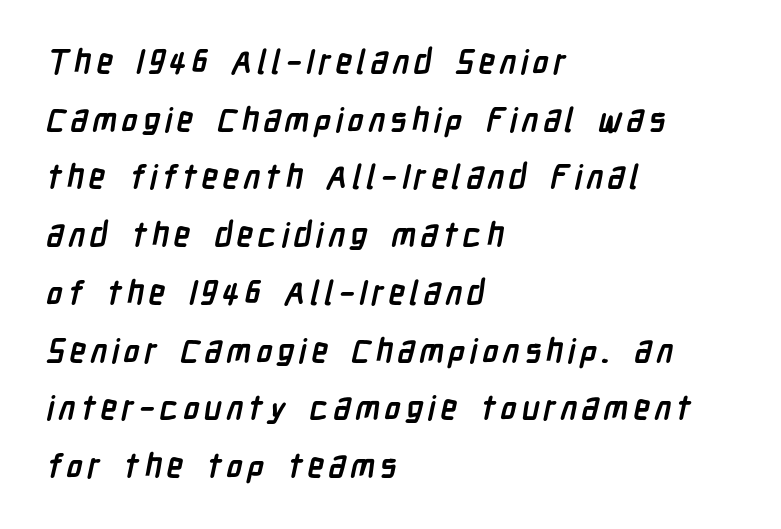
Q: Is the text bold? A: Yes.
Q: Is the typeface a serif or a sans-serif typeface? A: Sans-serif.
Q: Is the text underlined? A: No.
Q: How is the paragraph aligned? A: Left-aligned.
Q: Width (condensed, normal, or wide)? A: Condensed.
Q: Stroke contrast? A: Low.
Q: x-height? A: Medium.
Q: Monospaced? A: No.
